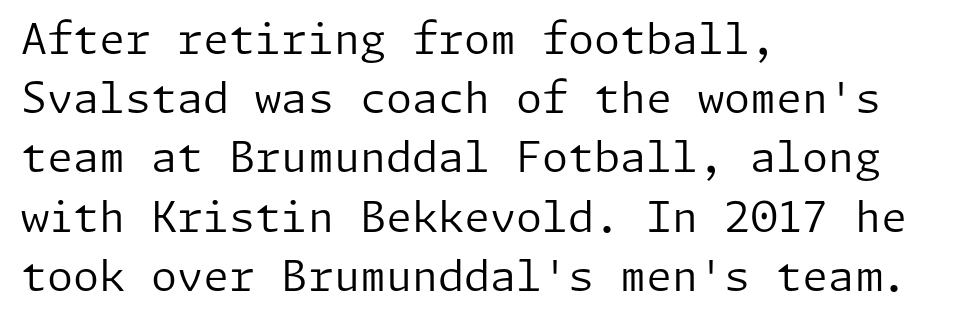
Caption: standard tracking, unaltered. Summary of vertical rhythm: regular, with standard interline spacing. Examine the stroke ends and you'll find no serifs. Only glyphs here, with clear space below each row. Is the stroke heavy? The answer is a plain regular-or-lighter.
